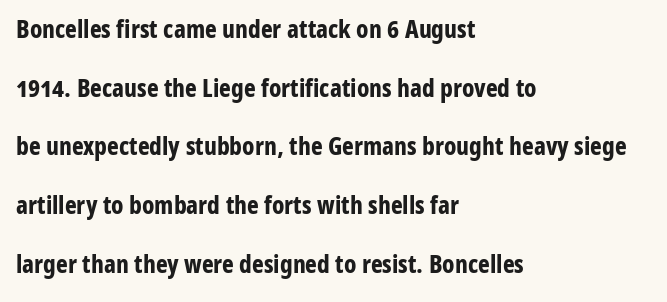
Q: Is the text bold? A: Yes.
Q: Is the text italic (slanted)? A: No, it is upright.
Q: Is the text underlined? A: No.
Q: How is the paragraph aligned? A: Left-aligned.
Q: Is the spacing between letters normal or unusually wide? A: Normal.
Q: Is the spacing between lines tight, normal or loose? A: Loose.
